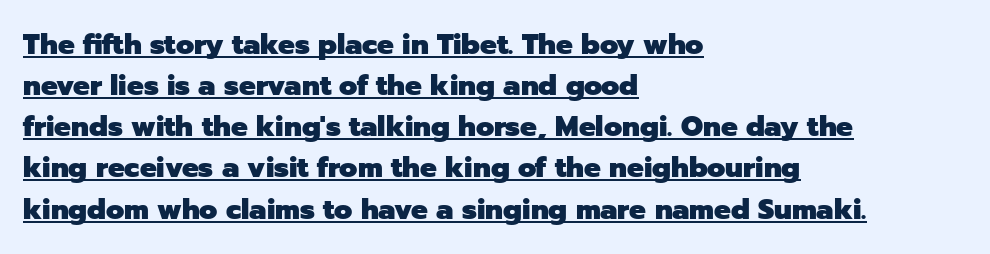
Q: Is the text bold? A: Yes.
Q: Is the text italic (slanted)? A: No, it is upright.
Q: Is the typeface a serif or a sans-serif typeface? A: Sans-serif.
Q: Is the text underlined? A: Yes.
Q: How is the paragraph aligned? A: Left-aligned.
Q: Is the spacing between letters normal or unusually wide? A: Normal.
Q: Is the spacing between lines tight, normal or loose? A: Normal.
Q: Width (condensed, normal, or wide)? A: Normal.
Q: Stroke contrast? A: Low.
Q: x-height? A: Medium.
Q: Monospaced? A: No.
